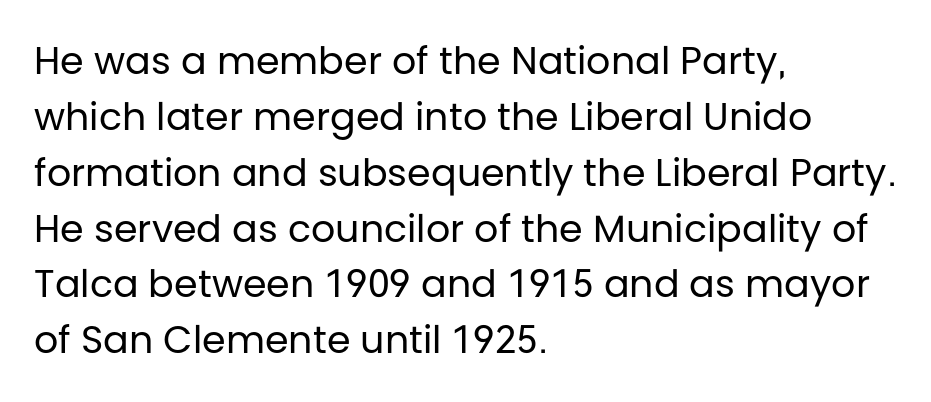
The image shows 38 px regular-weight sans-serif type, upright; set left-aligned, normal line spacing (1.47x), normal letter spacing, not underlined; low stroke contrast and a large x-height.
